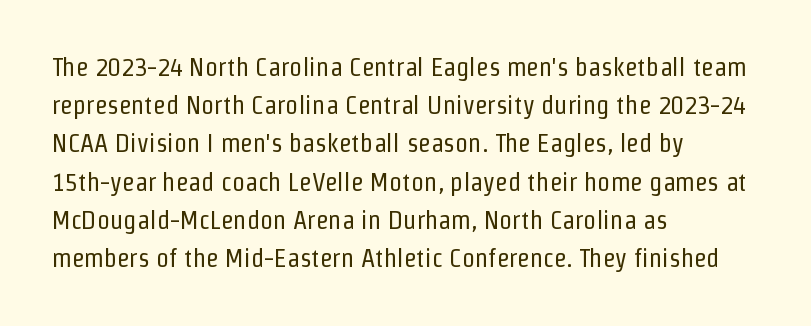
The vertical gap from one line to the next is medium. Quick note: underline off. The characters are drawn with everyday or finer stroke widths. A typesetter would mark this as roman, not italic. Caption: multi-line text, flush left, ragged right.
